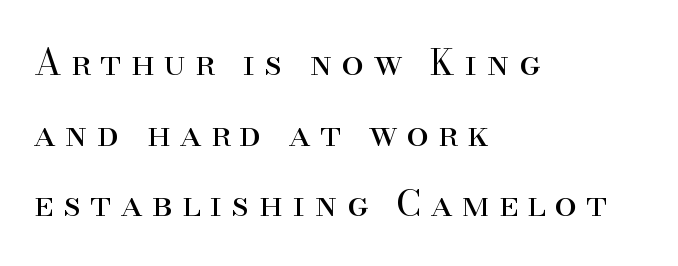
The image shows 36 px regular-weight serif type, upright; set left-aligned, loose line spacing (1.96x), unusually wide letter spacing (+0.26 em), not underlined; high stroke contrast and a small x-height.
